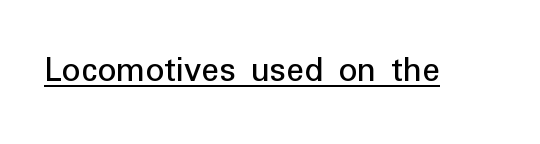
Q: Is the text bold? A: No.
Q: Is the text italic (slanted)? A: No, it is upright.
Q: Is the typeface a serif or a sans-serif typeface? A: Sans-serif.
Q: Is the text underlined? A: Yes.
Q: Is the spacing between letters normal or unusually wide? A: Normal.
Q: Width (condensed, normal, or wide)? A: Normal.
Q: Stroke contrast? A: Low.
Q: x-height? A: Medium.
Q: Monospaced? A: No.
